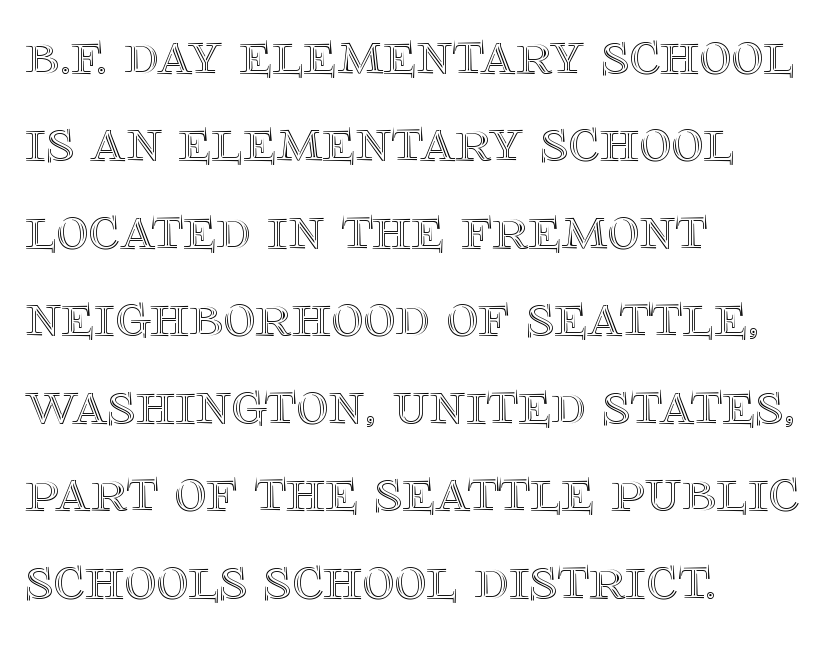
The text block is weighted toward the left margin, trailing off unevenly rightward. These lines keep a tight, regular rhythm from letter to letter. Anything drawn beneath the words? Only blank space. The space between consecutive lines is moderate. This sample has the flowing, uneven cadence of proportional lettering. If you drew a line through each stem, it would be perfectly vertical.
